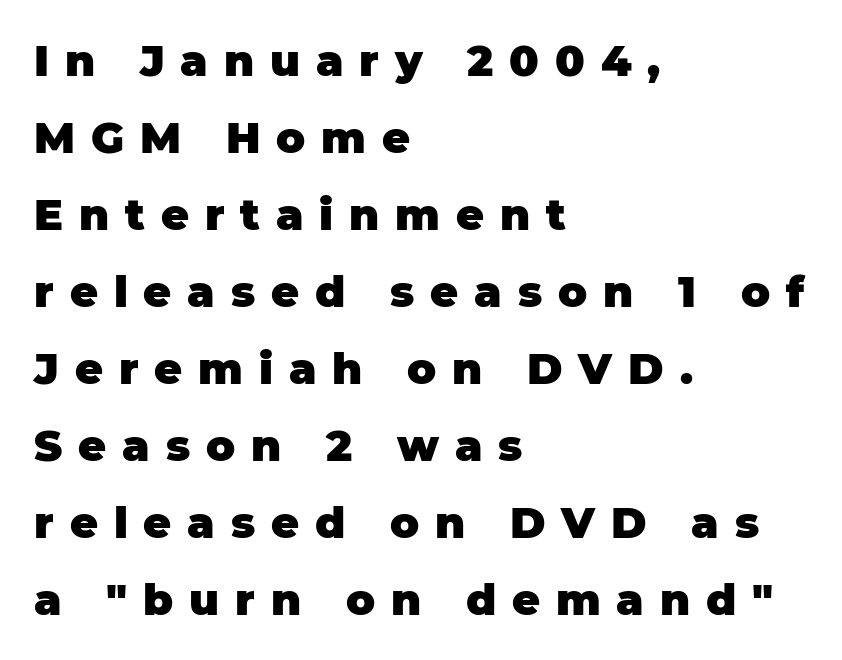
Q: Is the text bold? A: Yes.
Q: Is the text italic (slanted)? A: No, it is upright.
Q: Is the typeface a serif or a sans-serif typeface? A: Sans-serif.
Q: Is the text underlined? A: No.
Q: How is the paragraph aligned? A: Left-aligned.
Q: Is the spacing between letters normal or unusually wide? A: Unusually wide.
Q: Width (condensed, normal, or wide)? A: Normal.
Q: Stroke contrast? A: Low.
Q: x-height? A: Large.
Q: Monospaced? A: No.
